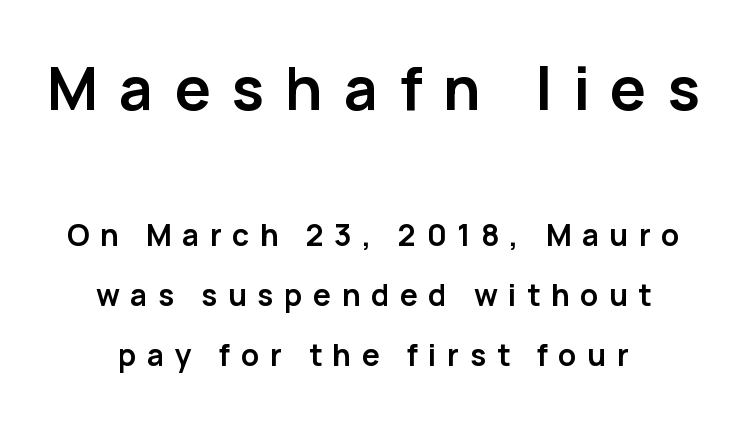
The image shows 60 px semibold sans-serif type, upright; set centered, loose line spacing (2.0x), unusually wide letter spacing (+0.35 em), not underlined; the first (top) block is 2.0x larger; low stroke contrast and a medium x-height.
